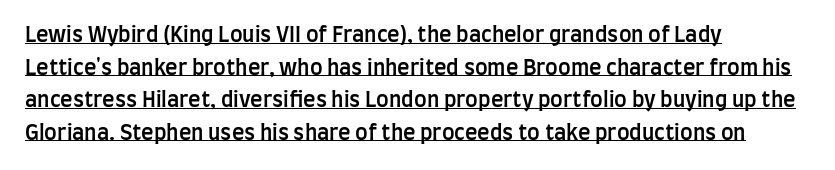
How would I describe the line gaps? Plain and ordinary. Weight: semibold (demi). In terms of posture, this sample is upright. Like a heading marked for emphasis, these lines bear an underscore. The paragraph has a hard left edge and a soft right edge. Students, note that the glyphs here touch the page at normal intervals.
